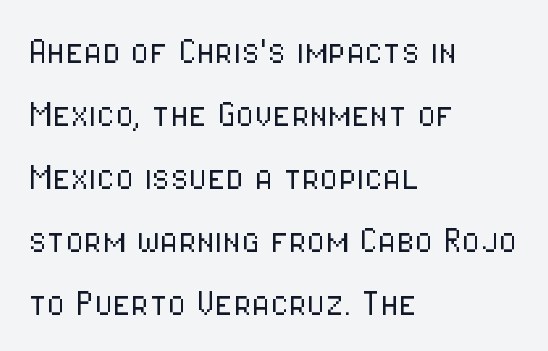
Q: Is the text bold? A: No.
Q: Is the text italic (slanted)? A: No, it is upright.
Q: Is the typeface a serif or a sans-serif typeface? A: Sans-serif.
Q: Is the text underlined? A: No.
Q: How is the paragraph aligned? A: Left-aligned.
Q: Is the spacing between letters normal or unusually wide? A: Normal.
Q: Is the spacing between lines tight, normal or loose? A: Normal.
Q: Width (condensed, normal, or wide)? A: Condensed.
Q: Stroke contrast? A: Low.
Q: x-height? A: Medium.
Q: Monospaced? A: No.
